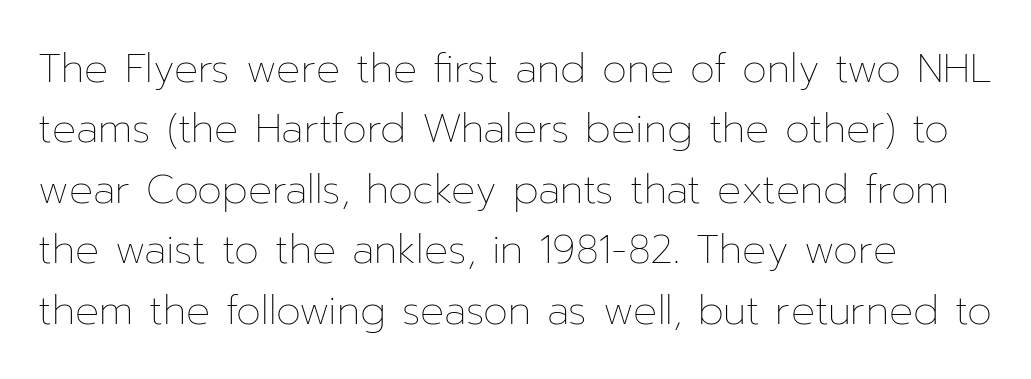
{"italic": "no", "bold": "no", "weight": "thin", "width": "normal", "stroke_contrast": "low", "x_height": "medium", "monospaced": "no", "underline": "no", "align": "left", "line_spacing": "normal", "line_spacing_ratio": 1.51, "letter_spacing": "normal", "letter_spacing_em": 0.0, "glyph_px": 40}
